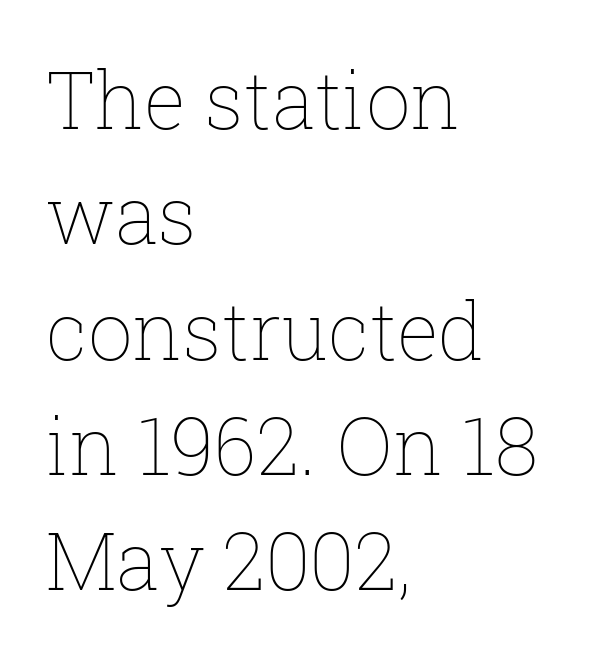
This sample uses an upright cut, with every glyph sitting square on the baseline. The space between consecutive lines is moderate. Spacing verdict: proportional, widths tailored to each character. Short note: letters normally spaced. No heavy texture on the line: the type isn't bold.
